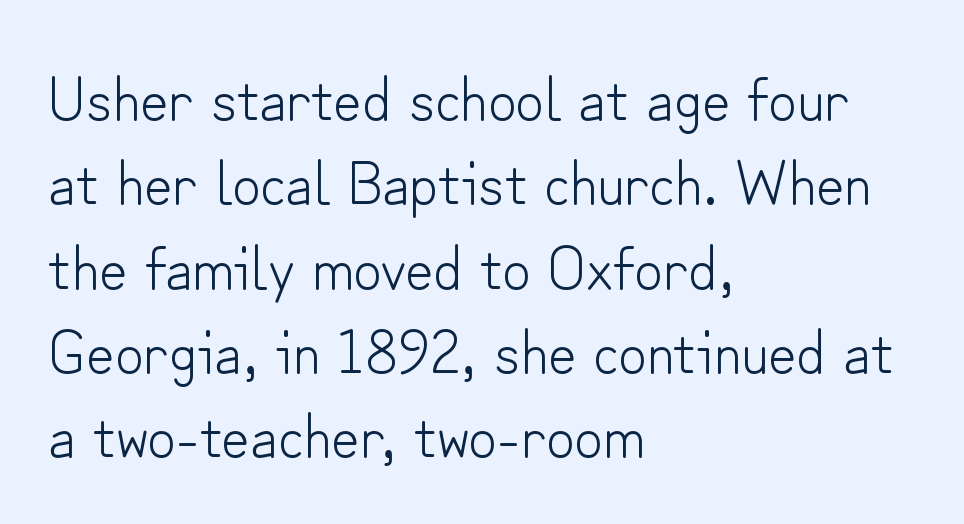
Posture: upright roman. The letterforms sit shoulder to shoulder at normal distance. The weight tops out at a normal text grade. A normal amount of white space separates one row of letters from the next. Looks like regular typesetting: each glyph gets only the width it needs.
